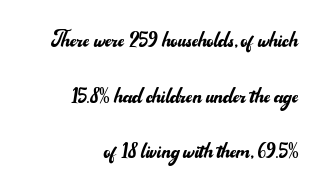
Q: Is the text bold? A: No.
Q: Is the text italic (slanted)? A: Yes.
Q: Is the text underlined? A: No.
Q: How is the paragraph aligned? A: Right-aligned.
Q: Is the spacing between letters normal or unusually wide? A: Normal.
Q: Is the spacing between lines tight, normal or loose? A: Loose.
